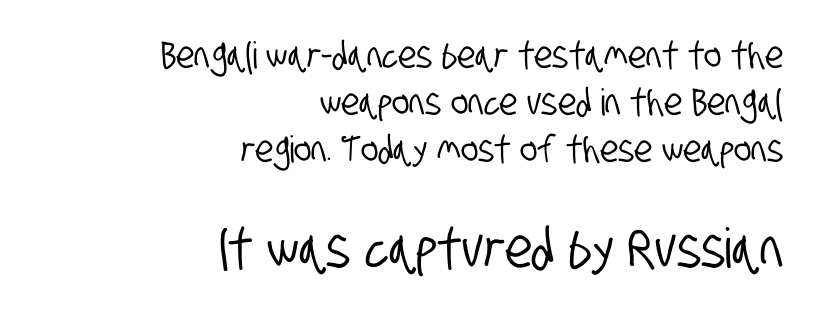
The image shows 55 px condensed sans-serif type; set right-aligned, normal line spacing (1.27x), normal letter spacing, not underlined; the second (bottom) block is 1.49x larger; low stroke contrast and a large x-height.
